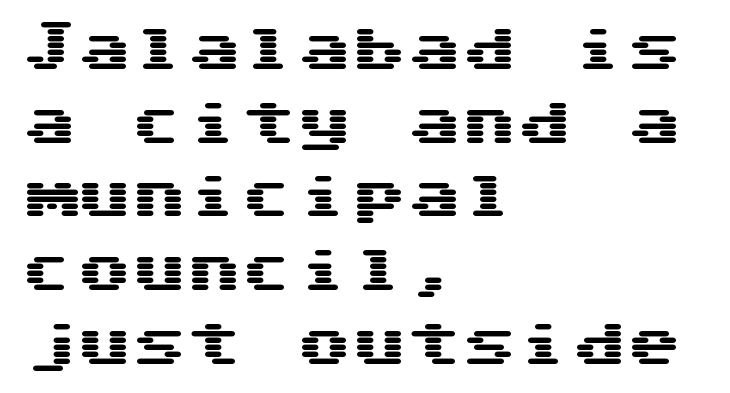
The image shows 55 px wide sans-serif type, upright; set left-aligned, normal line spacing (1.34x), normal letter spacing, not underlined; medium stroke contrast and a medium x-height.
